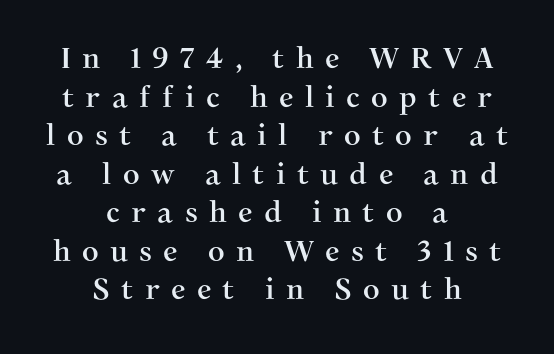
{"serif": "yes", "italic": "no", "width": "normal", "stroke_contrast": "medium", "x_height": "medium", "monospaced": "no", "underline": "no", "align": "center", "line_spacing": "normal", "line_spacing_ratio": 1.33, "letter_spacing": "wide", "letter_spacing_em": 0.39, "glyph_px": 29}
